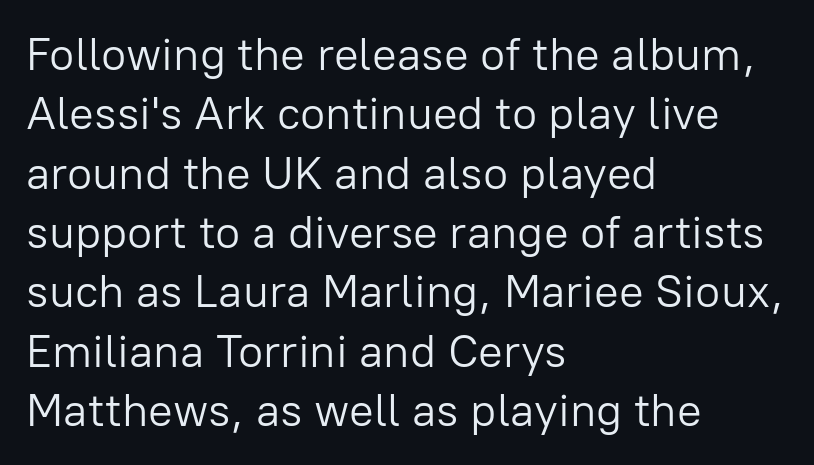
{"serif": "no", "italic": "no", "bold": "no", "weight": "light", "width": "normal", "stroke_contrast": "low", "x_height": "medium", "monospaced": "no", "underline": "no", "align": "left", "line_spacing": "normal", "line_spacing_ratio": 1.29, "letter_spacing": "normal", "letter_spacing_em": 0.0, "glyph_px": 46}
